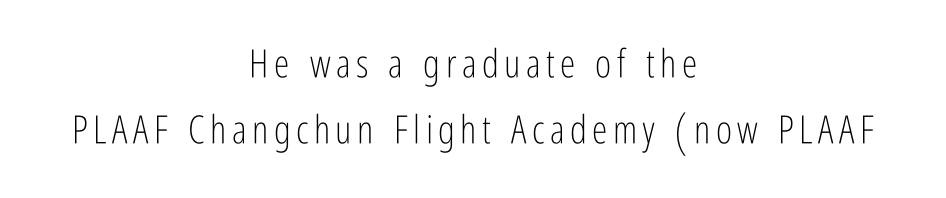
The image shows 39 px light, condensed sans-serif type, upright; set centered, normal line spacing (1.69x), not underlined; low stroke contrast and a medium x-height.
